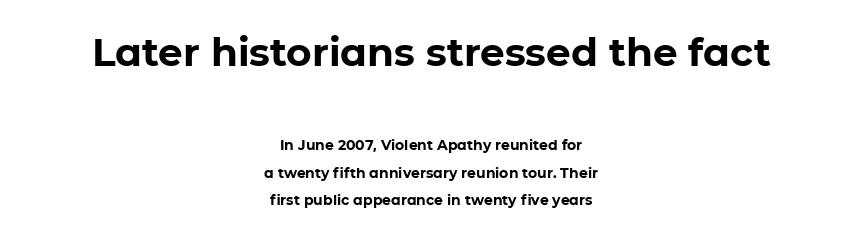
The image shows 39 px bold sans-serif type, upright; set centered, loose line spacing (1.97x), normal letter spacing, not underlined; the first (top) block is 2.79x larger; low stroke contrast and a medium x-height.
